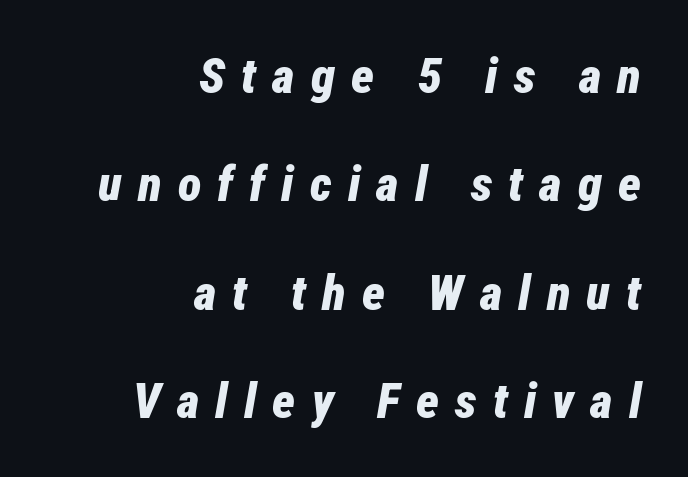
Loosely led — the rows are spread out. Style check: oblique. Weight check: bold — yes, fully. The rendering inserts visible extra space after every character.
